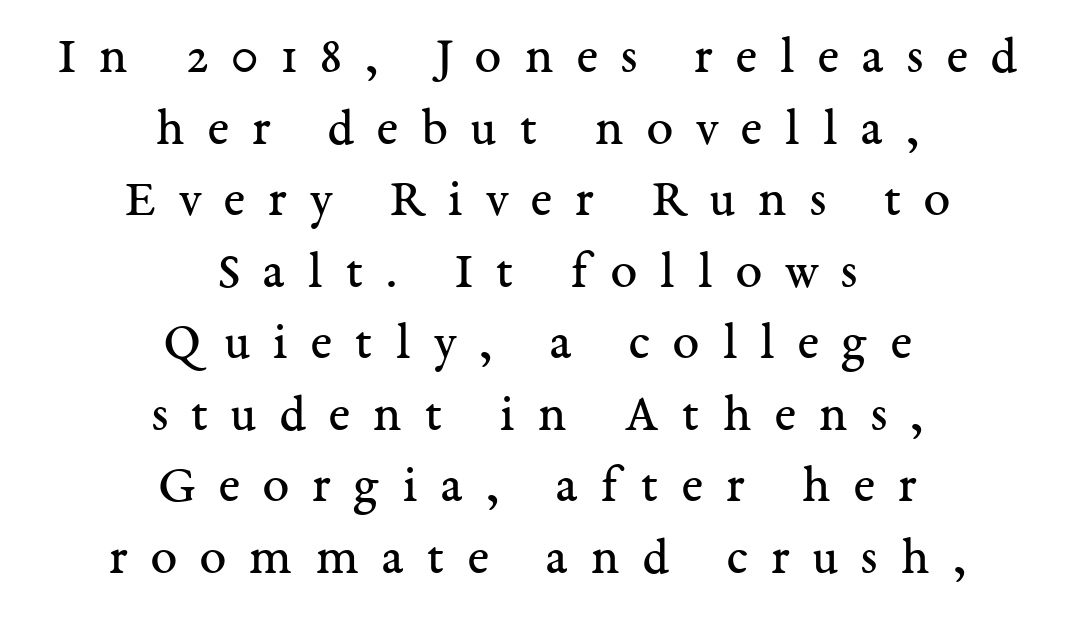
{"serif": "yes", "italic": "no", "bold": "no", "weight": "regular", "width": "normal", "stroke_contrast": "medium", "x_height": "medium", "monospaced": "no", "underline": "no", "align": "center", "line_spacing": "normal", "line_spacing_ratio": 1.35, "letter_spacing": "wide", "letter_spacing_em": 0.44, "glyph_px": 53}
